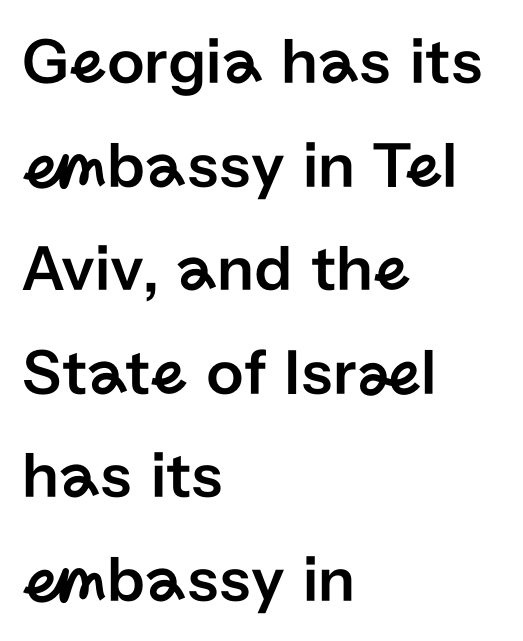
{"serif": "no", "italic": "no", "width": "normal", "stroke_contrast": "low", "x_height": "medium", "monospaced": "no", "underline": "no", "align": "left", "line_spacing": "normal", "line_spacing_ratio": 1.57, "letter_spacing": "normal", "letter_spacing_em": 0.0, "glyph_px": 66}
